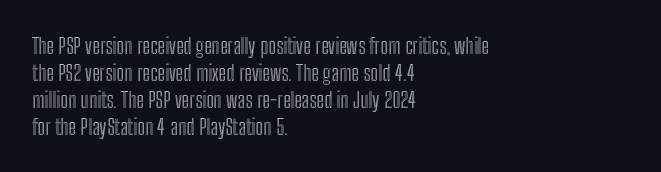
{"italic": "no", "underline": "no", "align": "left", "line_spacing_ratio": 1.22, "letter_spacing": "normal", "letter_spacing_em": 0.0, "glyph_px": 22}
